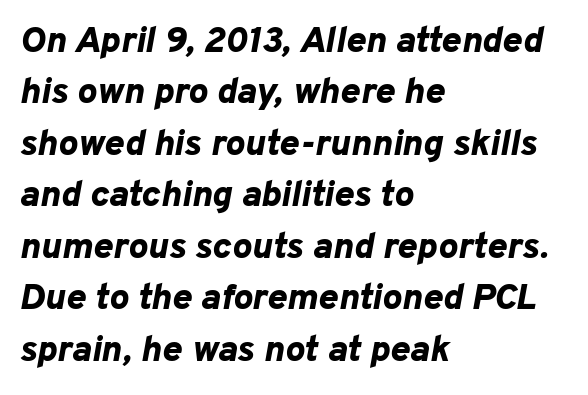
Just letters on the line, the space beneath them empty. The whole block is typeset with a tilt. Reading down the block, your eye returns to a fixed left position each line. The lines sit at an ordinary, default distance from one another. Observe the ordinary spacing: letters are neighbours, not strangers.
